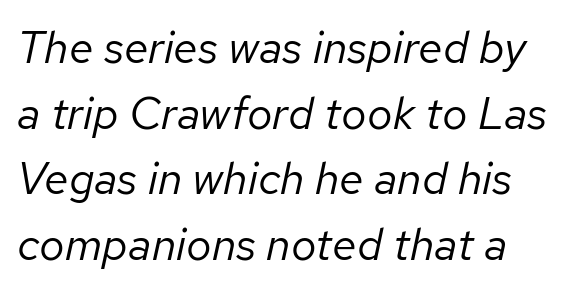
Q: Is the text bold? A: No.
Q: Is the text italic (slanted)? A: Yes, it leans right by about 12 degrees.
Q: Is the text underlined? A: No.
Q: Is the spacing between letters normal or unusually wide? A: Normal.
Q: Is the spacing between lines tight, normal or loose? A: Normal.
Q: Width (condensed, normal, or wide)? A: Normal.
Q: Stroke contrast? A: Low.
Q: x-height? A: Medium.
Q: Monospaced? A: No.
